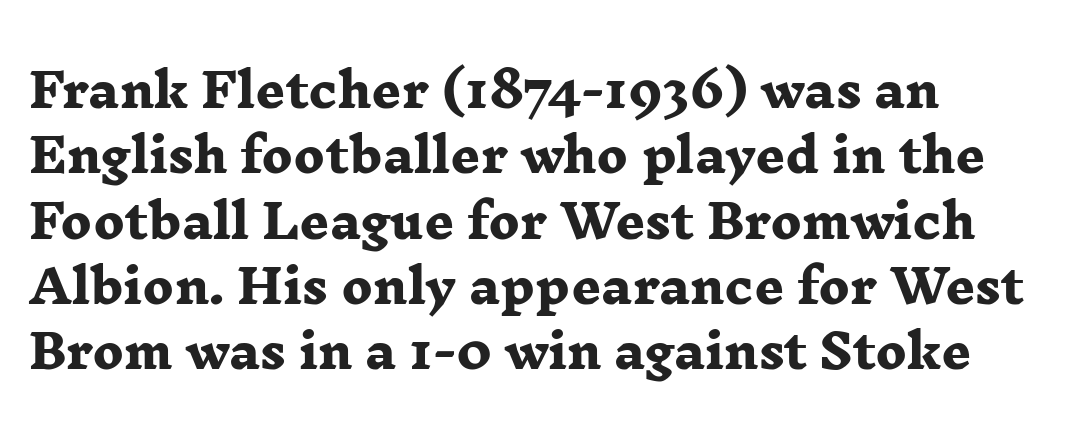
A typesetter would call this proportional, since set widths differ per character. The typesetting leans heavy: a genuine bold. Horizontal bands of white between lines are of average thickness. No extra tracking has been applied to these lines. Note: serifs present on the glyphs. Has an underline been added? It has not.
